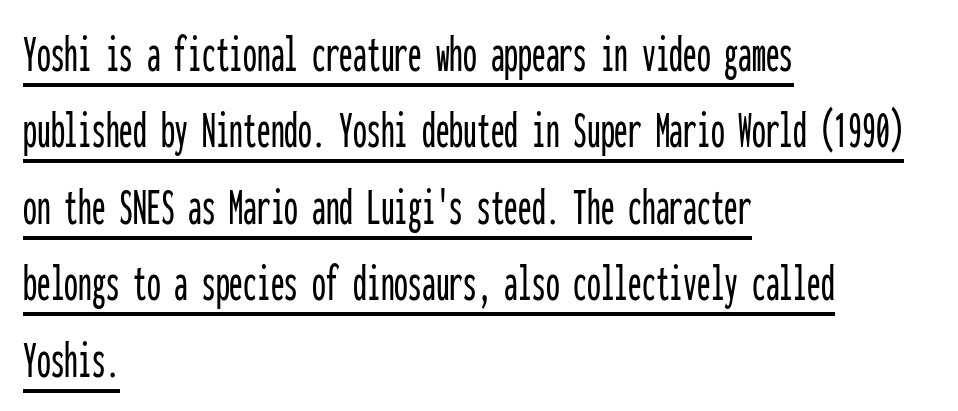
The image shows 55 px condensed sans-serif type, upright, monospaced; set left-aligned, normal line spacing (1.39x), normal letter spacing, underlined; low stroke contrast and a medium x-height.
